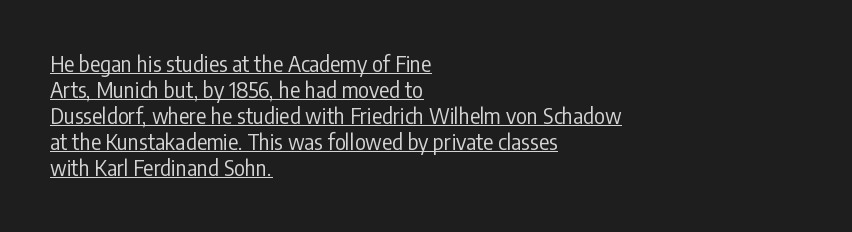
{"italic": "no", "bold": "no", "underline": "yes", "align": "left", "line_spacing_ratio": 1.24, "letter_spacing": "normal", "letter_spacing_em": 0.0, "glyph_px": 21}
